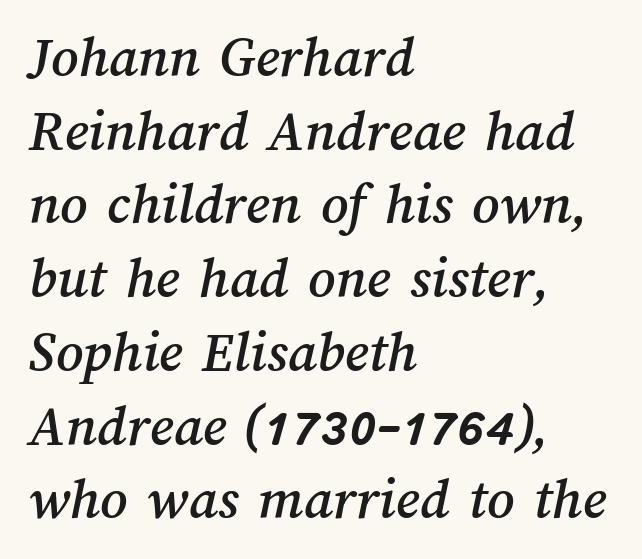
Q: Is the text underlined? A: No.
Q: How is the paragraph aligned? A: Left-aligned.
Q: Is the spacing between letters normal or unusually wide? A: Normal.
Q: Is the spacing between lines tight, normal or loose? A: Normal.
Q: Width (condensed, normal, or wide)? A: Normal.
Q: Stroke contrast? A: Medium.
Q: x-height? A: Medium.
Q: Monospaced? A: No.
